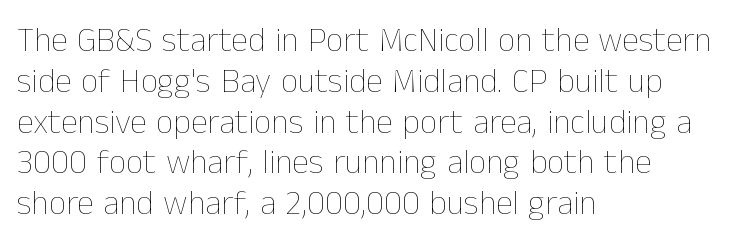
Do the characters align in a grid? No, the font is proportional. The typesetting does not lean heavy: it is not bold. Underline: absent. A typesetter would mark this as roman, not italic. The horizontal fit of the characters is conventional and even. Short and long lines alike share a common starting point at left.
